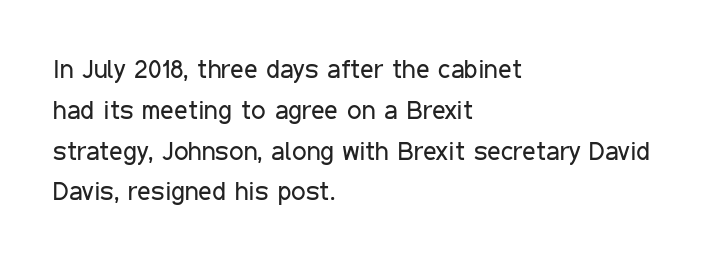
The gap between lines stays unmarked. No extra tracking has been applied to these lines. Does the leading feel generous? No, just average. Short and long lines alike share a common starting point at left.
